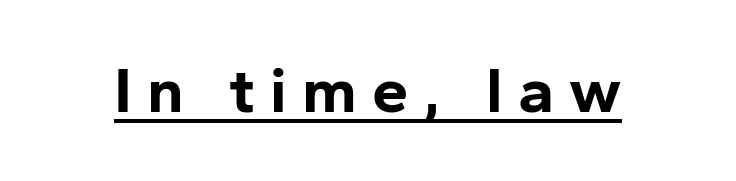
The image shows 65 px bold sans-serif type, upright; set unusually wide letter spacing (+0.23 em), underlined; low stroke contrast and a medium x-height.
